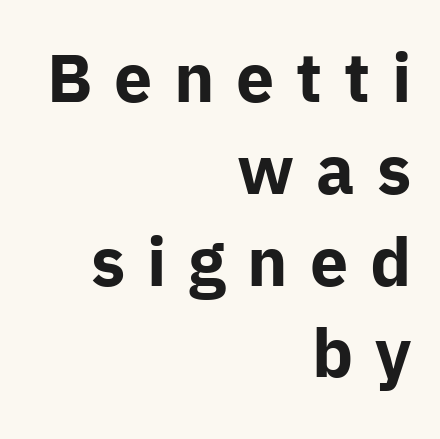
Q: Is the text bold? A: Yes.
Q: Is the text italic (slanted)? A: No, it is upright.
Q: Is the typeface a serif or a sans-serif typeface? A: Sans-serif.
Q: Is the text underlined? A: No.
Q: How is the paragraph aligned? A: Right-aligned.
Q: Is the spacing between letters normal or unusually wide? A: Unusually wide.
Q: Is the spacing between lines tight, normal or loose? A: Normal.
Q: Width (condensed, normal, or wide)? A: Normal.
Q: Stroke contrast? A: Low.
Q: x-height? A: Medium.
Q: Monospaced? A: No.
